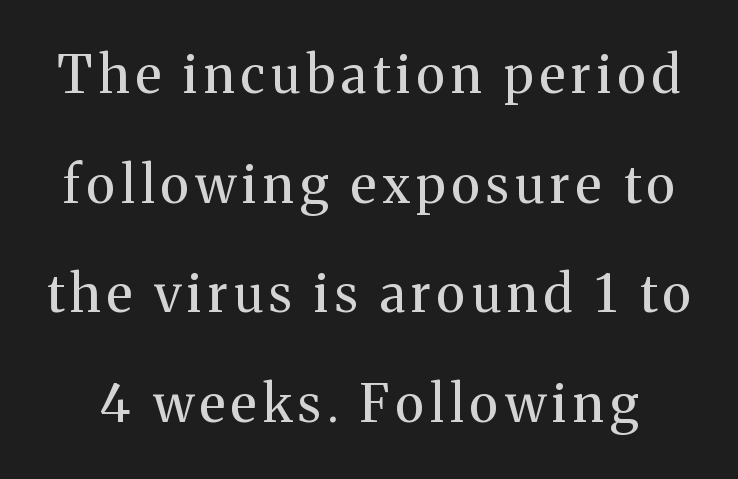
Q: Is the text bold? A: No.
Q: Is the text italic (slanted)? A: No, it is upright.
Q: Is the typeface a serif or a sans-serif typeface? A: Serif.
Q: Is the text underlined? A: No.
Q: Is the spacing between lines tight, normal or loose? A: Loose.
Q: Width (condensed, normal, or wide)? A: Normal.
Q: Stroke contrast? A: Medium.
Q: x-height? A: Medium.
Q: Monospaced? A: No.
